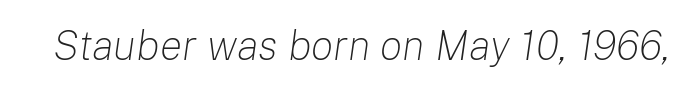
{"italic": "yes", "lean": "right", "slant_degrees": 8, "bold": "no", "weight": "light", "width": "normal", "stroke_contrast": "low", "x_height": "medium", "monospaced": "no", "underline": "no", "letter_spacing": "normal", "letter_spacing_em": 0.0, "glyph_px": 42}
